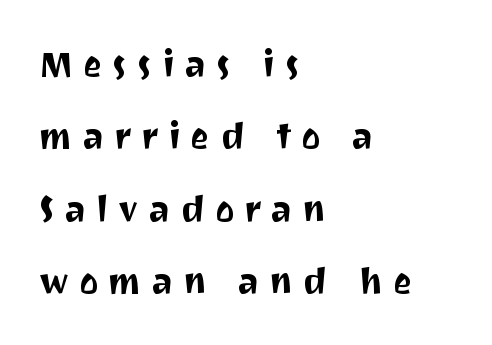
Q: Is the text italic (slanted)? A: No, it is upright.
Q: Is the typeface a serif or a sans-serif typeface? A: Sans-serif.
Q: Is the text underlined? A: No.
Q: How is the paragraph aligned? A: Left-aligned.
Q: Is the spacing between letters normal or unusually wide? A: Unusually wide.
Q: Is the spacing between lines tight, normal or loose? A: Loose.
Q: Width (condensed, normal, or wide)? A: Normal.
Q: Stroke contrast? A: Medium.
Q: x-height? A: Medium.
Q: Monospaced? A: No.
